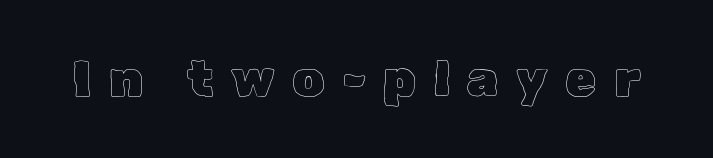
Q: Is the text italic (slanted)? A: No, it is upright.
Q: Is the text underlined? A: No.
Q: Is the spacing between letters normal or unusually wide? A: Unusually wide.
Q: Width (condensed, normal, or wide)? A: Normal.
Q: x-height? A: Medium.
Q: Monospaced? A: No.
